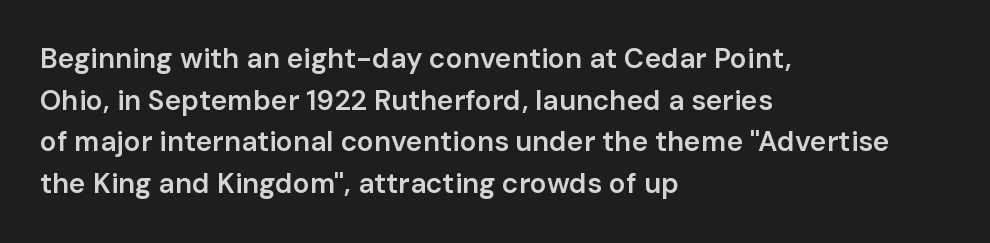
The image shows 28 px semibold sans-serif type, upright; set left-aligned, normal line spacing (1.49x), normal letter spacing, not underlined; low stroke contrast and a medium x-height.
